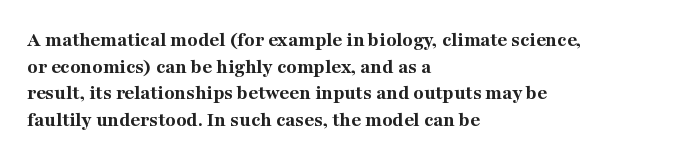
The image shows 21 px bold type, upright; set left-aligned, normal line spacing (1.27x), normal letter spacing, not underlined.
